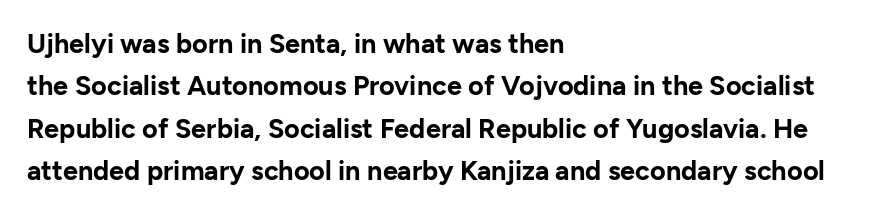
The axis of the letterforms is exactly vertical. The passage is arranged the way most books set body copy — flush left. Beneath every word, the page is bare. Summary of weight: heavy, a full bold. In terms of leading, this rendering sits right in the middle.
